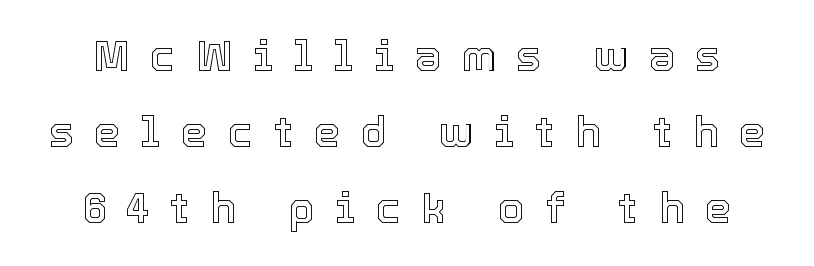
{"italic": "no", "width": "normal", "x_height": "medium", "monospaced": "no", "underline": "no", "line_spacing_ratio": 1.81, "letter_spacing": "wide", "letter_spacing_em": 0.49, "glyph_px": 42}
